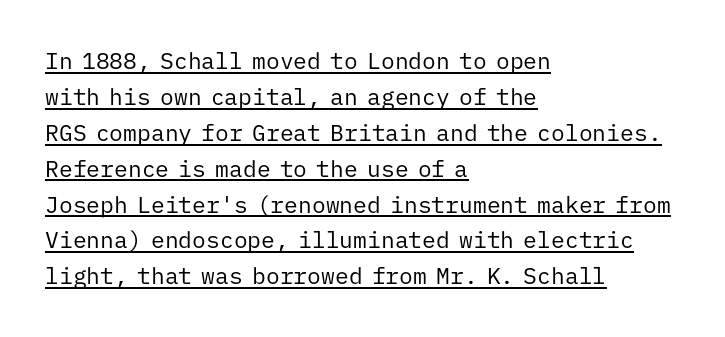
The face used here appears with an underline applied. The passage shown stacks its lines at a standard gap. Posture: upright roman. Stroke thickness stays within the range of a standard reading face or lighter. This sample uses plain, unmodified letter spacing.
